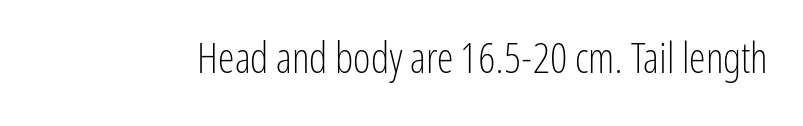
Q: Is the text bold? A: No.
Q: Is the text italic (slanted)? A: No, it is upright.
Q: Is the typeface a serif or a sans-serif typeface? A: Sans-serif.
Q: Is the text underlined? A: No.
Q: Is the spacing between letters normal or unusually wide? A: Normal.
Q: Width (condensed, normal, or wide)? A: Condensed.
Q: Stroke contrast? A: Low.
Q: x-height? A: Medium.
Q: Monospaced? A: No.
